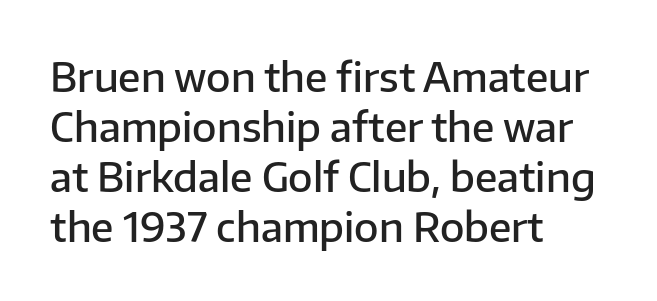
Q: Is the text bold? A: Semi-bold.
Q: Is the text italic (slanted)? A: No, it is upright.
Q: Is the typeface a serif or a sans-serif typeface? A: Sans-serif.
Q: Is the text underlined? A: No.
Q: How is the paragraph aligned? A: Left-aligned.
Q: Is the spacing between letters normal or unusually wide? A: Normal.
Q: Is the spacing between lines tight, normal or loose? A: Normal.
Q: Width (condensed, normal, or wide)? A: Normal.
Q: Stroke contrast? A: Low.
Q: x-height? A: Medium.
Q: Monospaced? A: No.
